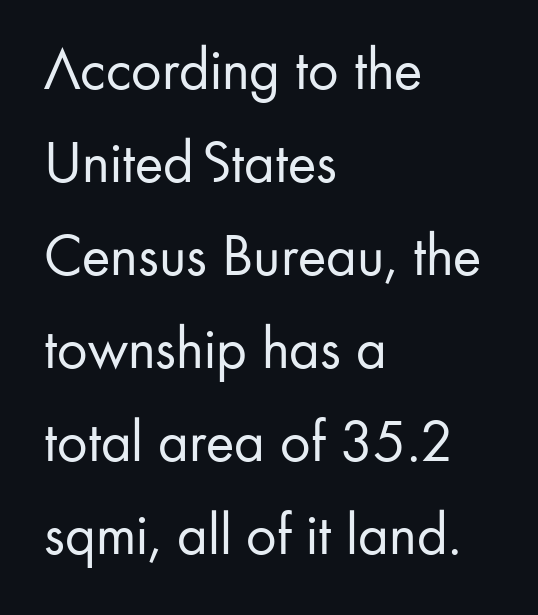
The image shows 60 px regular-weight sans-serif type, upright; set left-aligned, normal line spacing (1.55x), normal letter spacing, not underlined; low stroke contrast and a small x-height.
